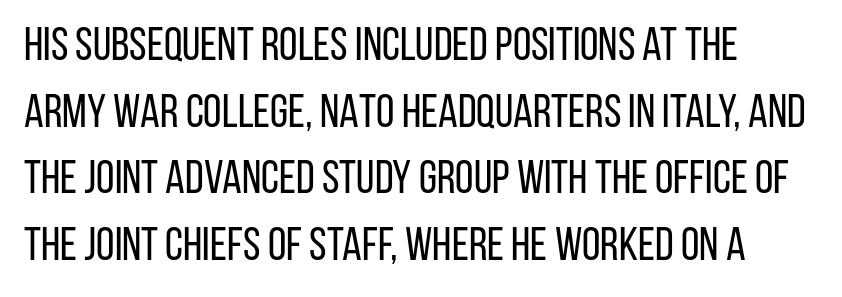
Q: Is the text bold? A: No.
Q: Is the text italic (slanted)? A: No, it is upright.
Q: Is the typeface a serif or a sans-serif typeface? A: Sans-serif.
Q: Is the text underlined? A: No.
Q: How is the paragraph aligned? A: Left-aligned.
Q: Is the spacing between letters normal or unusually wide? A: Normal.
Q: Is the spacing between lines tight, normal or loose? A: Normal.
Q: Width (condensed, normal, or wide)? A: Condensed.
Q: Stroke contrast? A: Low.
Q: x-height? A: Large.
Q: Monospaced? A: No.
